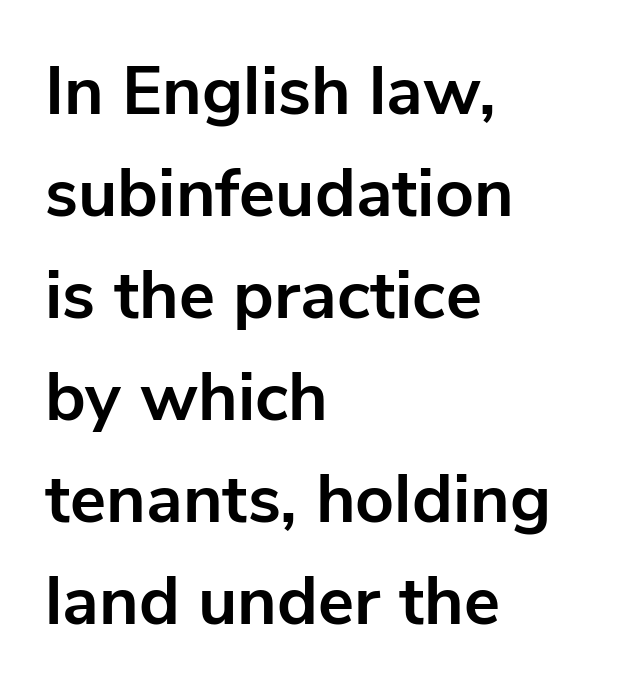
Q: Is the text bold? A: Yes.
Q: Is the text italic (slanted)? A: No, it is upright.
Q: Is the typeface a serif or a sans-serif typeface? A: Sans-serif.
Q: Is the text underlined? A: No.
Q: How is the paragraph aligned? A: Left-aligned.
Q: Is the spacing between letters normal or unusually wide? A: Normal.
Q: Is the spacing between lines tight, normal or loose? A: Normal.
Q: Width (condensed, normal, or wide)? A: Normal.
Q: Stroke contrast? A: Low.
Q: x-height? A: Medium.
Q: Monospaced? A: No.
